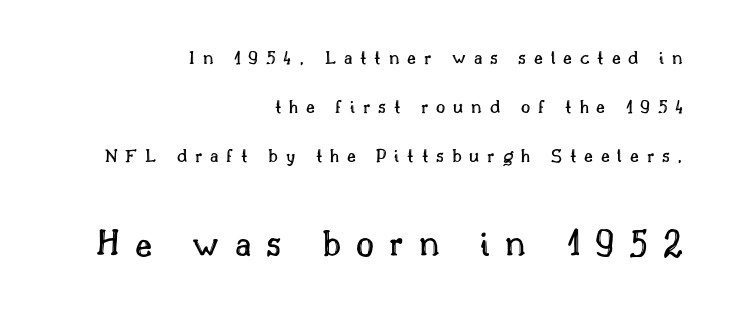
The image shows 39 px text type, upright; set right-aligned, loose line spacing (2.45x), unusually wide letter spacing (+0.39 em), not underlined; the second (bottom) block is 1.95x larger; a small x-height.
